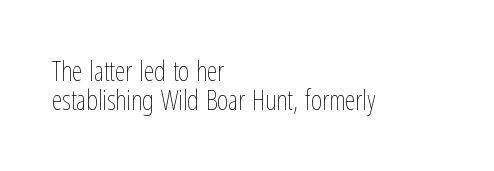
Q: Is the text bold? A: No.
Q: Is the text italic (slanted)? A: No, it is upright.
Q: Is the text underlined? A: No.
Q: How is the paragraph aligned? A: Left-aligned.
Q: Is the spacing between letters normal or unusually wide? A: Normal.
Q: Is the spacing between lines tight, normal or loose? A: Tight.
